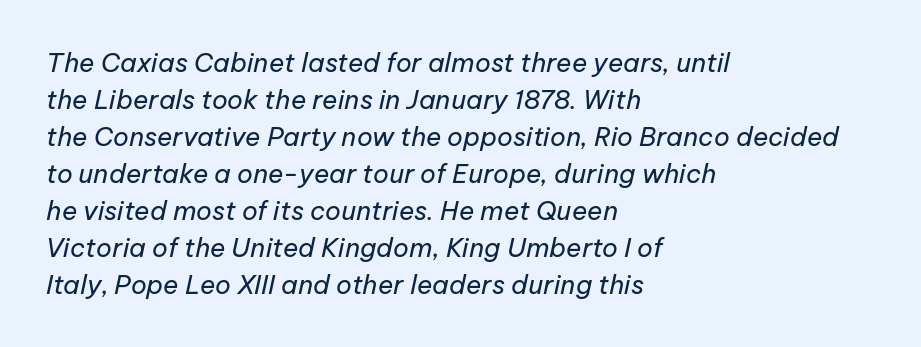
{"italic": "yes", "lean": "right", "slant_degrees": 12, "bold": "no", "underline": "no", "align": "left", "line_spacing": "normal", "line_spacing_ratio": 1.42, "letter_spacing": "normal", "letter_spacing_em": 0.0, "glyph_px": 26}
